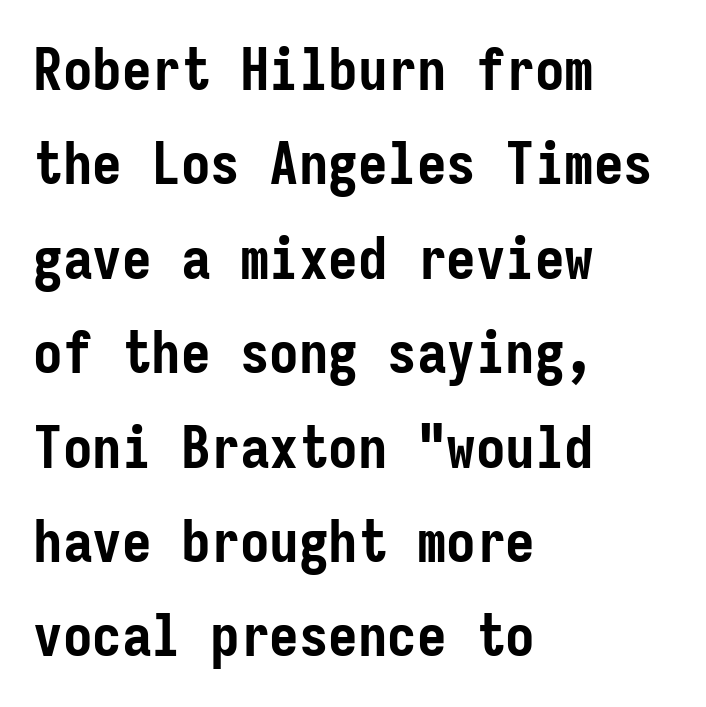
Q: Is the text bold? A: Yes.
Q: Is the text italic (slanted)? A: No, it is upright.
Q: Is the typeface a serif or a sans-serif typeface? A: Sans-serif.
Q: Is the text underlined? A: No.
Q: How is the paragraph aligned? A: Left-aligned.
Q: Is the spacing between letters normal or unusually wide? A: Normal.
Q: Is the spacing between lines tight, normal or loose? A: Normal.
Q: Width (condensed, normal, or wide)? A: Condensed.
Q: Stroke contrast? A: Low.
Q: x-height? A: Medium.
Q: Monospaced? A: Yes.
